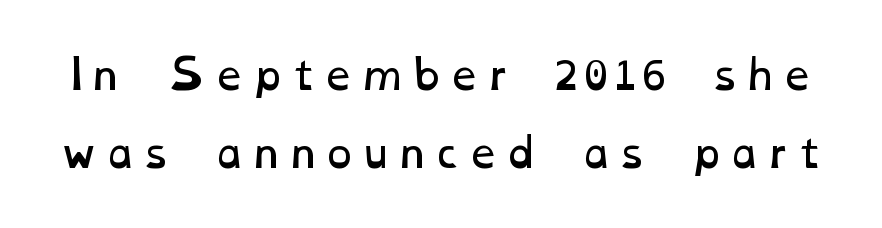
The image shows 40 px regular-weight, wide type; set loose line spacing (1.96x), not underlined; low stroke contrast and a medium x-height.
